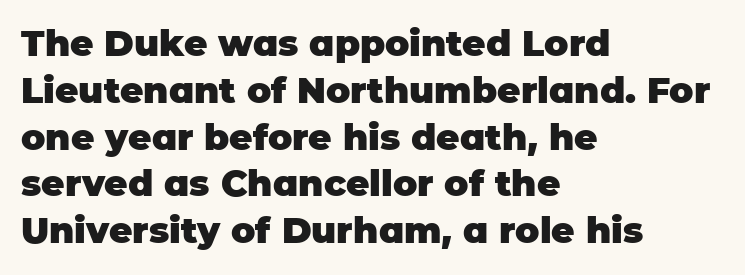
The image shows 36 px heavy sans-serif type, upright; set left-aligned, normal line spacing (1.3x), normal letter spacing, not underlined; low stroke contrast and a large x-height.
